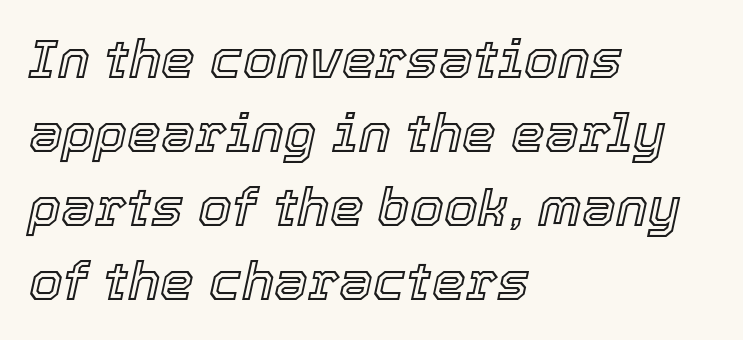
The image shows 54 px text type, italic (leaning right); set left-aligned, normal line spacing (1.37x), normal letter spacing, not underlined; a medium x-height.
